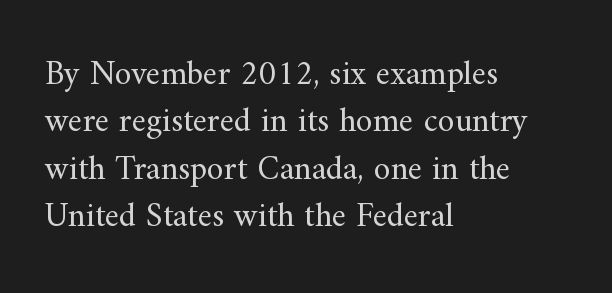
Italic: no, the glyphs are upright roman. Students, observe: this is what conventionally led text looks like. The font sits on the lighter half of the weight spectrum, regular included. The paragraph shown leans on its left margin. In terms of letterform style, serifs are clearly present.
